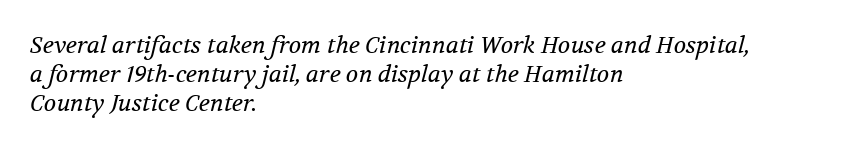
Characters follow at the spacing the type designer built in. Just letters on the line, the space beneath them empty. On a weight scale, this lands at 450 or below. Posture: slanted. Does the leading feel generous? No, just average. Each line starts at the same left margin while the right side varies.
